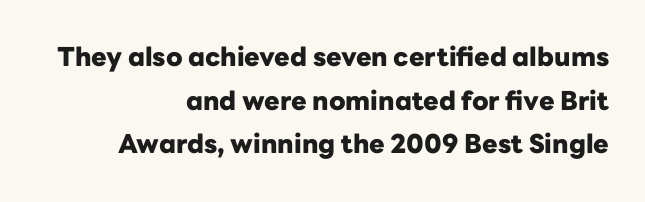
Q: Is the text bold? A: Yes.
Q: Is the text italic (slanted)? A: No, it is upright.
Q: Is the text underlined? A: No.
Q: How is the paragraph aligned? A: Right-aligned.
Q: Is the spacing between letters normal or unusually wide? A: Normal.
Q: Is the spacing between lines tight, normal or loose? A: Normal.
